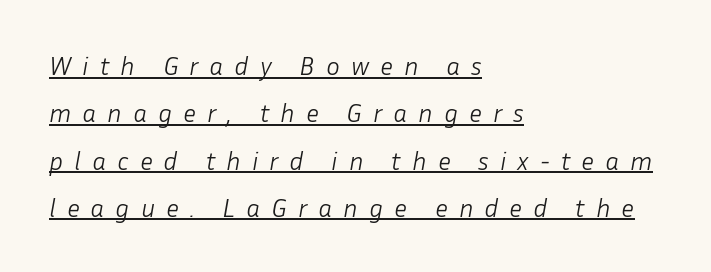
{"italic": "yes", "lean": "right", "slant_degrees": 10, "bold": "no", "underline": "yes", "align": "left", "line_spacing_ratio": 1.82, "letter_spacing": "wide", "letter_spacing_em": 0.42, "glyph_px": 26}
